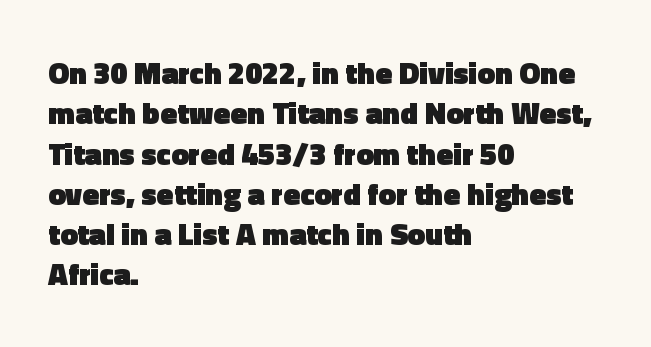
The image shows 31 px heavy sans-serif type, upright; set left-aligned, normal line spacing (1.3x), normal letter spacing, not underlined; a medium x-height.
